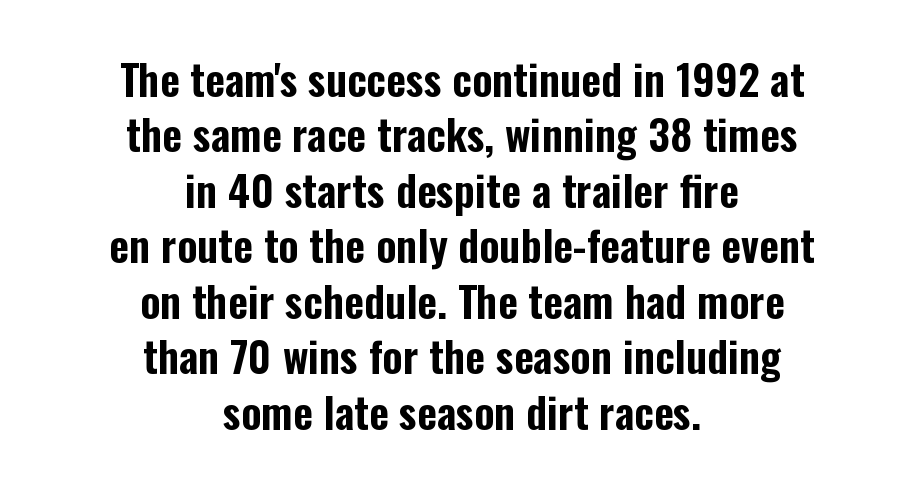
The image shows 43 px condensed sans-serif type, upright; set centered, normal line spacing (1.29x), normal letter spacing, not underlined; low stroke contrast and a medium x-height.
